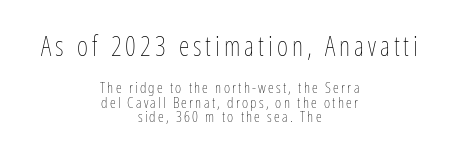
Q: Is the text bold? A: No.
Q: Is the text italic (slanted)? A: No, it is upright.
Q: Is the text underlined? A: No.
Q: How is the paragraph aligned? A: Centered.
Q: Is the spacing between lines tight, normal or loose? A: Tight.
Q: Which block of text is set in a larger size, the first (top) or the second (bottom)? A: The first (top) one.
